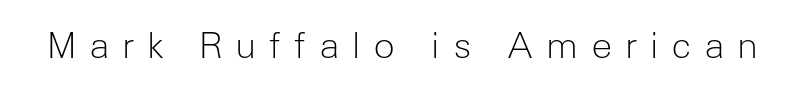
Q: Is the text bold? A: No.
Q: Is the text italic (slanted)? A: No, it is upright.
Q: Is the typeface a serif or a sans-serif typeface? A: Sans-serif.
Q: Is the text underlined? A: No.
Q: Is the spacing between letters normal or unusually wide? A: Unusually wide.
Q: Width (condensed, normal, or wide)? A: Normal.
Q: Stroke contrast? A: Low.
Q: x-height? A: Medium.
Q: Monospaced? A: No.
